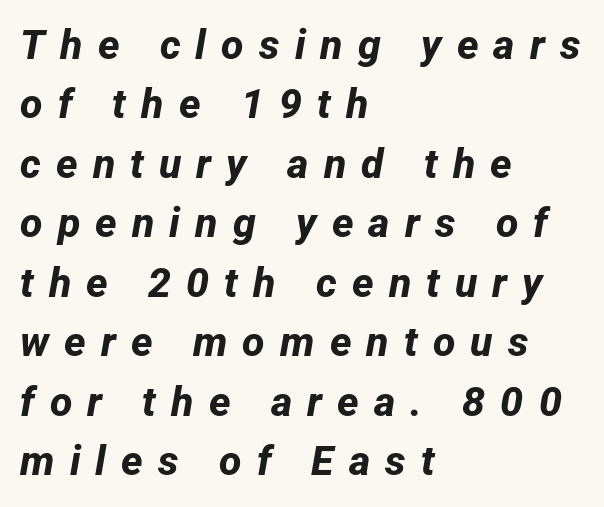
Q: Is the text bold? A: Yes.
Q: Is the typeface a serif or a sans-serif typeface? A: Sans-serif.
Q: Is the text underlined? A: No.
Q: How is the paragraph aligned? A: Left-aligned.
Q: Is the spacing between letters normal or unusually wide? A: Unusually wide.
Q: Is the spacing between lines tight, normal or loose? A: Normal.
Q: Width (condensed, normal, or wide)? A: Normal.
Q: Stroke contrast? A: Low.
Q: x-height? A: Medium.
Q: Monospaced? A: No.
